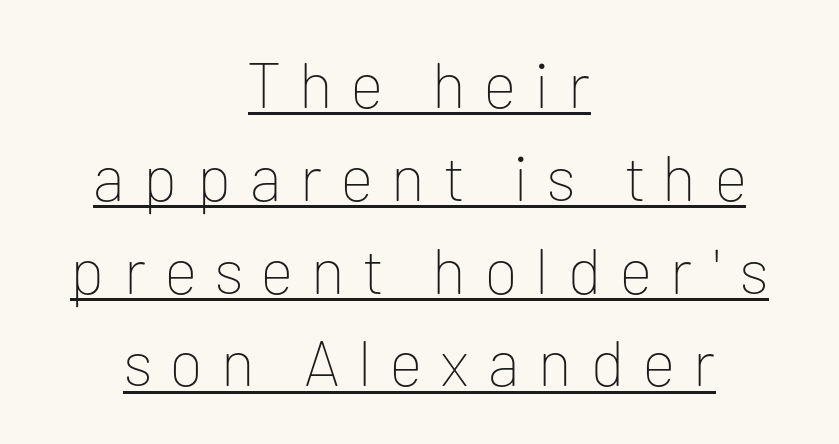
The image shows 64 px thin sans-serif type, upright; set centered, normal line spacing (1.45x), unusually wide letter spacing (+0.29 em), underlined; low stroke contrast and a medium x-height.
